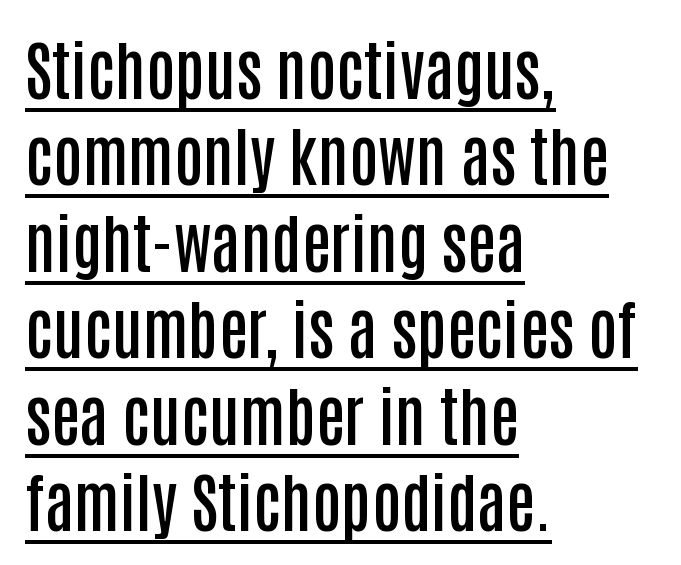
Q: Is the text bold? A: Semi-bold.
Q: Is the text italic (slanted)? A: No, it is upright.
Q: Is the typeface a serif or a sans-serif typeface? A: Sans-serif.
Q: Is the text underlined? A: Yes.
Q: How is the paragraph aligned? A: Left-aligned.
Q: Is the spacing between letters normal or unusually wide? A: Normal.
Q: Is the spacing between lines tight, normal or loose? A: Normal.
Q: Width (condensed, normal, or wide)? A: Condensed.
Q: Stroke contrast? A: Low.
Q: x-height? A: Large.
Q: Monospaced? A: No.
